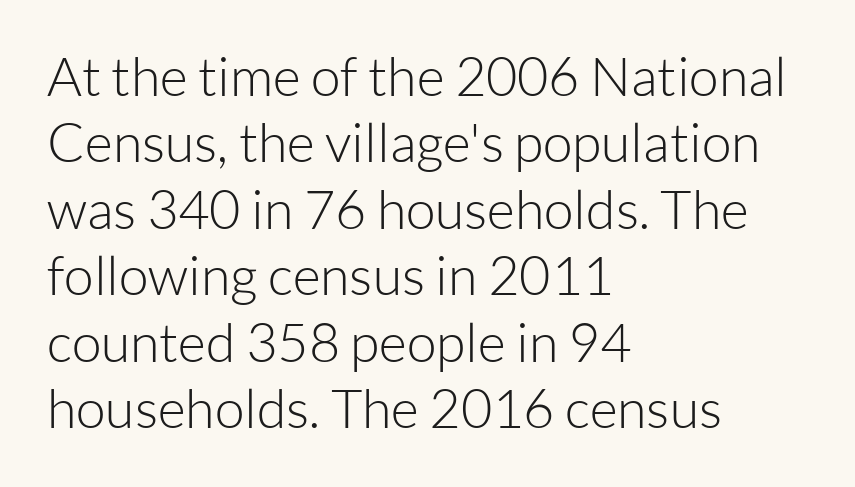
Q: Is the text bold? A: No.
Q: Is the text italic (slanted)? A: No, it is upright.
Q: Is the typeface a serif or a sans-serif typeface? A: Sans-serif.
Q: Is the text underlined? A: No.
Q: How is the paragraph aligned? A: Left-aligned.
Q: Is the spacing between letters normal or unusually wide? A: Normal.
Q: Width (condensed, normal, or wide)? A: Normal.
Q: Stroke contrast? A: Low.
Q: x-height? A: Medium.
Q: Monospaced? A: No.
